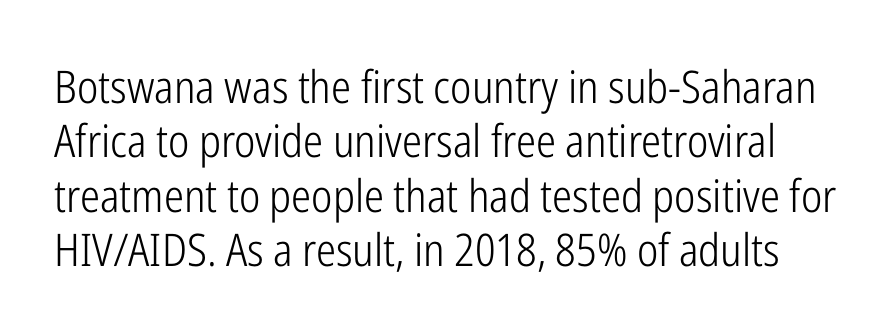
{"serif": "no", "italic": "no", "bold": "no", "weight": "light", "width": "condensed", "stroke_contrast": "low", "x_height": "medium", "monospaced": "no", "underline": "no", "line_spacing_ratio": 1.21, "letter_spacing": "normal", "letter_spacing_em": 0.0, "glyph_px": 45}
